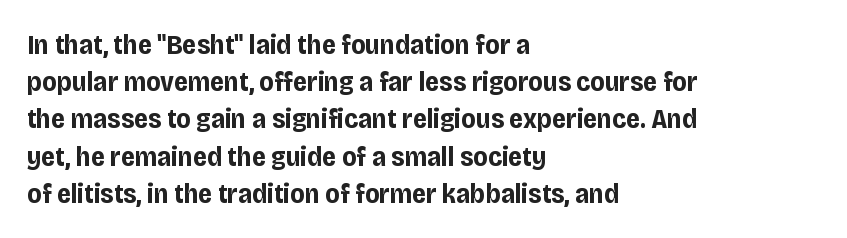
{"serif": "no", "italic": "no", "bold": "yes", "weight": "bold", "width": "condensed", "stroke_contrast": "low", "x_height": "large", "monospaced": "no", "underline": "no", "align": "left", "line_spacing": "normal", "line_spacing_ratio": 1.33, "letter_spacing": "normal", "letter_spacing_em": 0.0, "glyph_px": 28}
